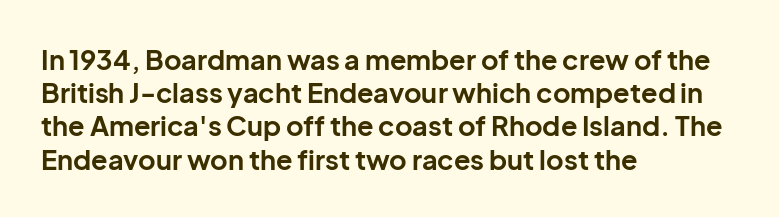
There is no visible air inserted between adjacent glyphs. In terms of weight, the rendering is a true, heavy bold. Visually the block forms a straight wall on the left and a jagged coastline on the right. Lines of text with bare space underneath. If you drew a line through each stem, it would be perfectly vertical.
